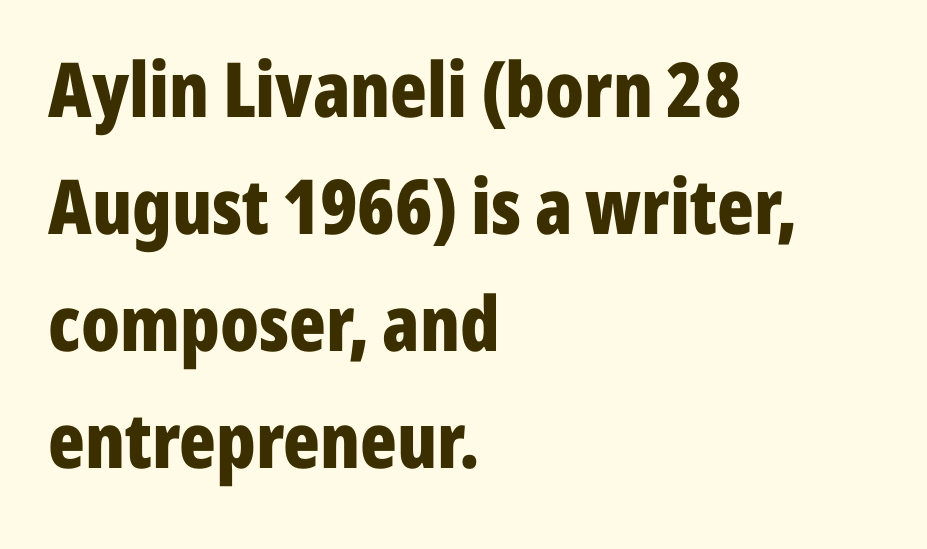
Q: Is the text bold? A: Yes.
Q: Is the text italic (slanted)? A: No, it is upright.
Q: Is the typeface a serif or a sans-serif typeface? A: Sans-serif.
Q: Is the text underlined? A: No.
Q: How is the paragraph aligned? A: Left-aligned.
Q: Is the spacing between letters normal or unusually wide? A: Normal.
Q: Is the spacing between lines tight, normal or loose? A: Normal.
Q: Width (condensed, normal, or wide)? A: Condensed.
Q: Stroke contrast? A: Low.
Q: x-height? A: Medium.
Q: Monospaced? A: No.
